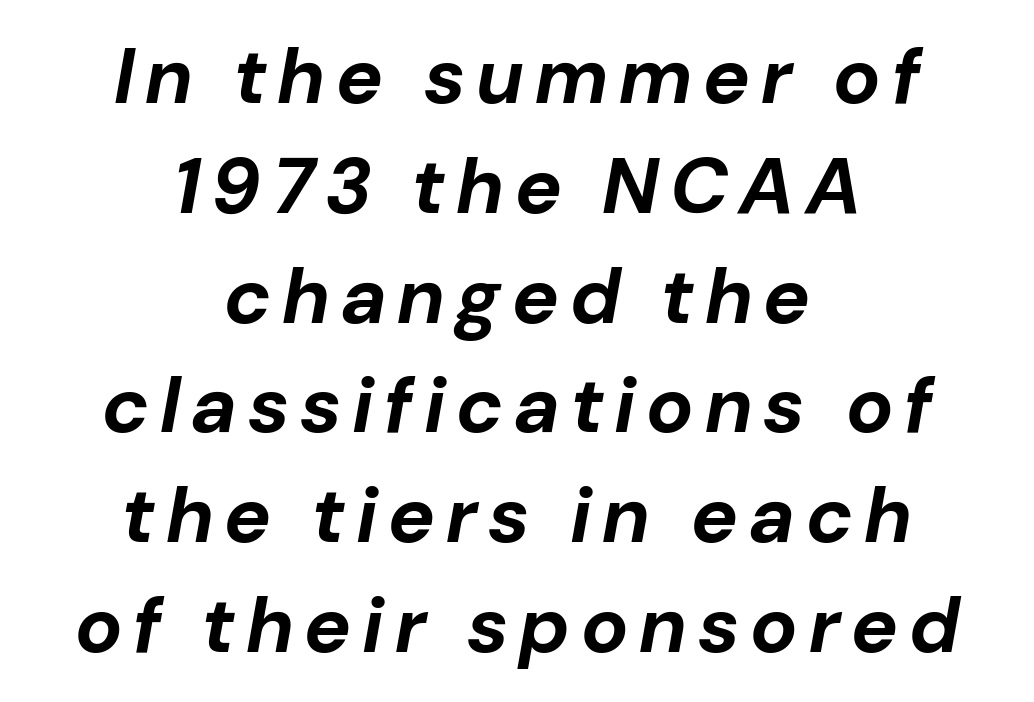
Q: Is the text bold? A: Yes.
Q: Is the text italic (slanted)? A: Yes, it leans right by about 10 degrees.
Q: Is the text underlined? A: No.
Q: How is the paragraph aligned? A: Centered.
Q: Is the spacing between lines tight, normal or loose? A: Normal.
Q: Width (condensed, normal, or wide)? A: Normal.
Q: Stroke contrast? A: Low.
Q: x-height? A: Medium.
Q: Monospaced? A: No.
